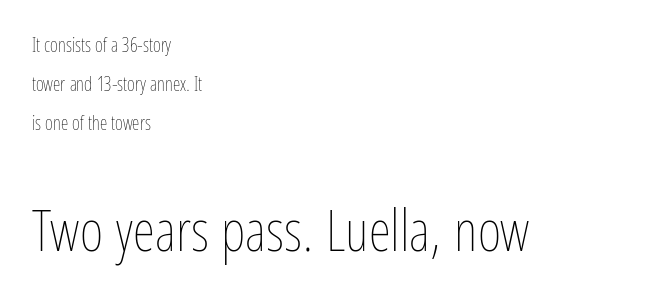
Q: Is the text bold? A: No.
Q: Is the text italic (slanted)? A: No, it is upright.
Q: Is the text underlined? A: No.
Q: How is the paragraph aligned? A: Left-aligned.
Q: Is the spacing between letters normal or unusually wide? A: Normal.
Q: Is the spacing between lines tight, normal or loose? A: Loose.
Q: Which block of text is set in a larger size, the first (top) or the second (bottom)? A: The second (bottom) one.
Q: Width (condensed, normal, or wide)? A: Condensed.
Q: Stroke contrast? A: Low.
Q: x-height? A: Medium.
Q: Monospaced? A: No.
